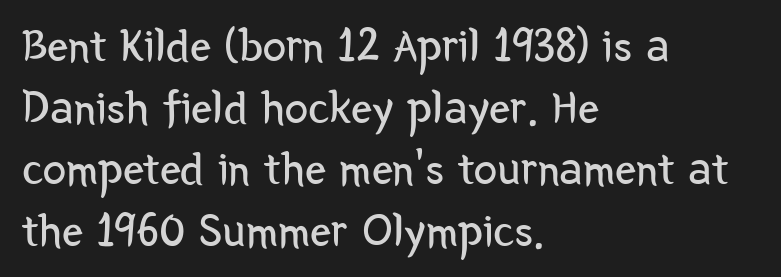
The image shows 47 px regular-weight, condensed sans-serif type, upright; set left-aligned, normal line spacing (1.31x), normal letter spacing, not underlined; low stroke contrast and a medium x-height.
